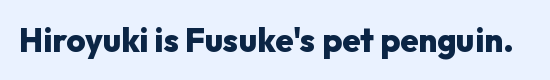
The letters advance in unequal steps, a hallmark of proportional type. Serifs: no, the terminals of the letterforms are clean. The lettering stays uniformly vertical, giving the passage a roman look. How are the letters spaced? Ordinarily, with no added tracking. Only glyphs here, with clear space below each row.
